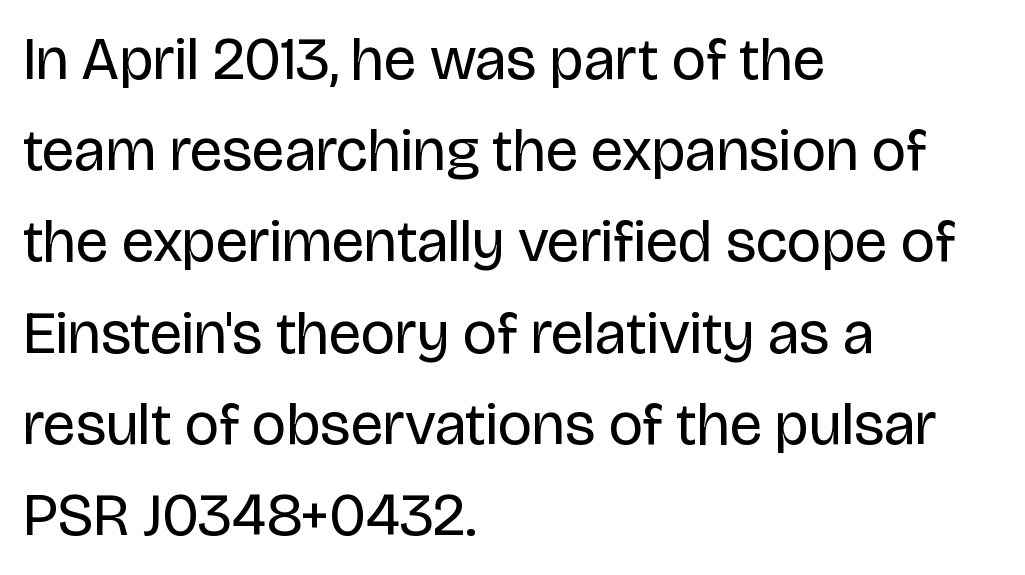
The image shows 60 px regular-weight sans-serif type, upright; set left-aligned, normal line spacing (1.52x), normal letter spacing, not underlined; low stroke contrast and a large x-height.
